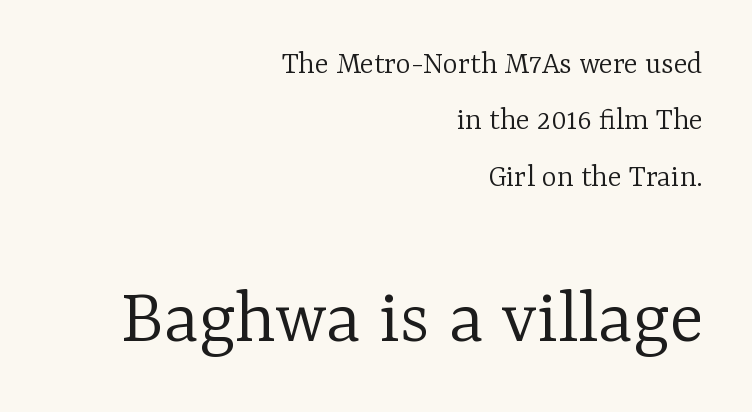
The image shows 80 px light serif type, upright; set right-aligned, line spacing 1.76x, normal letter spacing, not underlined; the second (bottom) block is 2.5x larger; low stroke contrast and a medium x-height.
